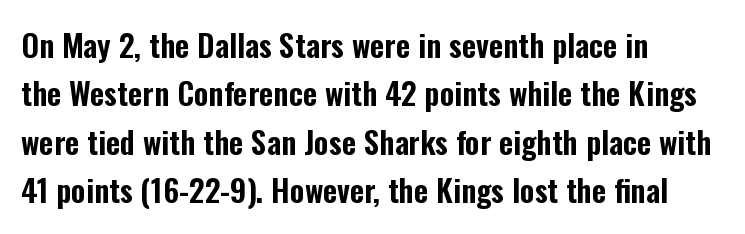
The image shows 31 px condensed sans-serif type, upright; set left-aligned, normal line spacing (1.56x), normal letter spacing, not underlined; low stroke contrast and a medium x-height.
